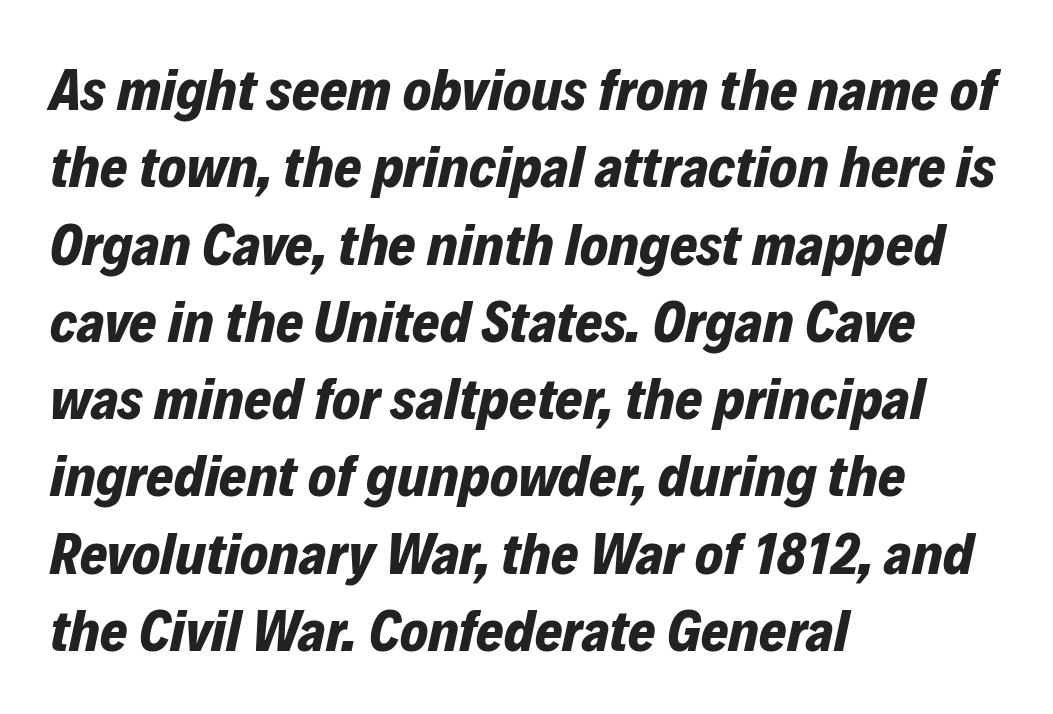
The image shows 59 px bold type, italic (leaning right); set left-aligned, normal line spacing (1.31x), normal letter spacing, not underlined; low stroke contrast and a medium x-height.
